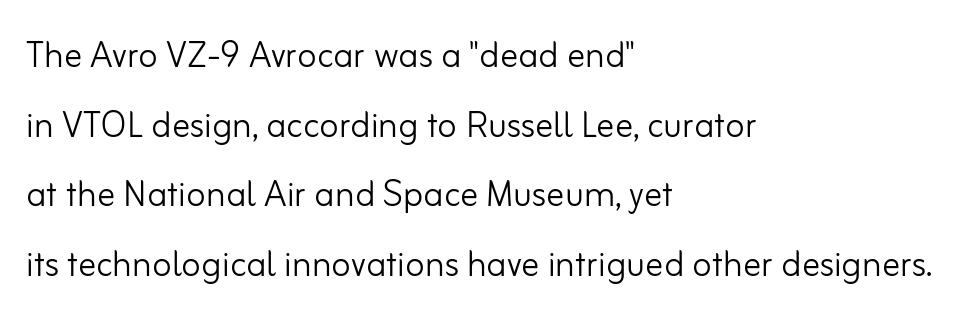
A quiet, ordinary-to-light weight characterises the typeface. All the whitespace from short lines collects on the right. This is roman type, the default non-slanted kind. Observe the absence of serifs on each vertical stroke in this sample. You could not count columns in this text — the font is proportionally spaced. Successive baselines arrive at the customary interval.
